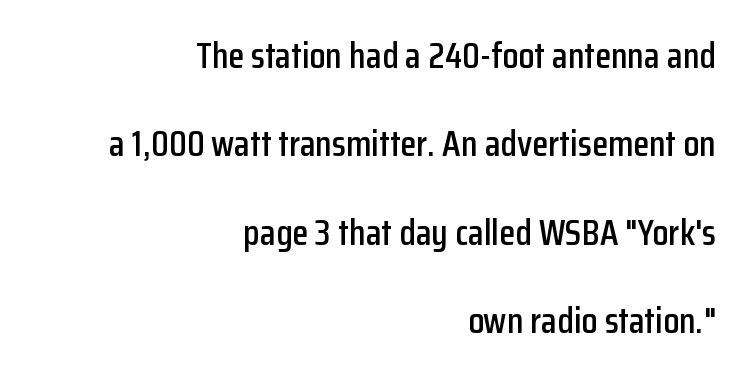
Anything drawn beneath the words? Only blank space. This is sans-serif lettering, the kind often seen on screens and signage. Alignment: flush right. A roman cut, with each character standing at attention. Does the leading feel generous? Absolutely, it's lavish. Spacing verdict: proportional, widths tailored to each character.
